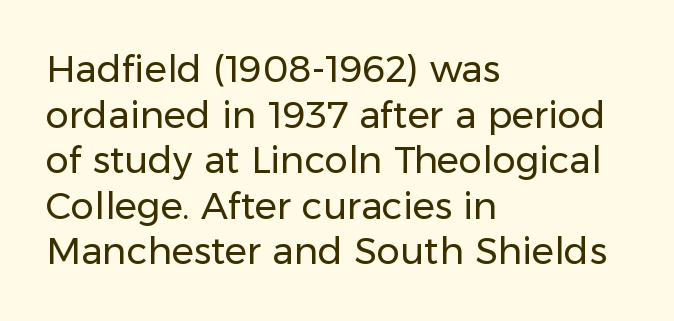
The image shows 37 px regular-weight sans-serif type, upright; set left-aligned, line spacing 1.23x, normal letter spacing, not underlined; low stroke contrast and a medium x-height.
